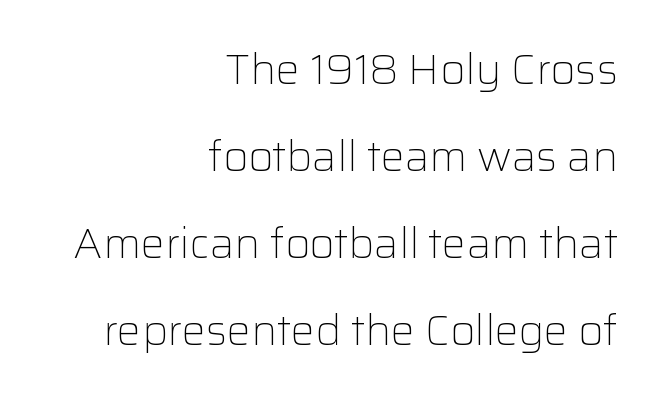
The image shows 43 px light sans-serif type, upright; set right-aligned, loose line spacing (2.02x), normal letter spacing, not underlined; low stroke contrast and a medium x-height.
